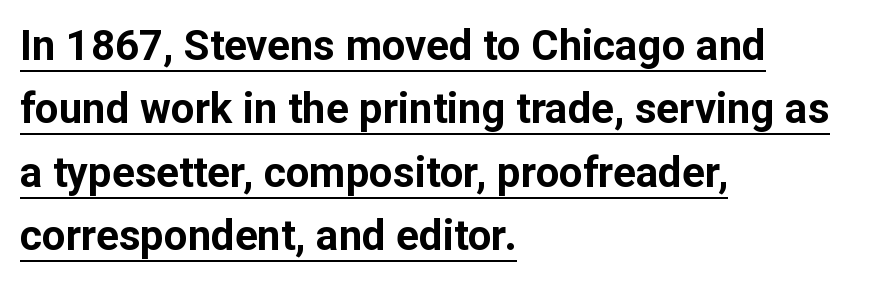
Q: Is the text bold? A: Yes.
Q: Is the text italic (slanted)? A: No, it is upright.
Q: Is the typeface a serif or a sans-serif typeface? A: Sans-serif.
Q: Is the text underlined? A: Yes.
Q: How is the paragraph aligned? A: Left-aligned.
Q: Is the spacing between letters normal or unusually wide? A: Normal.
Q: Is the spacing between lines tight, normal or loose? A: Normal.
Q: Width (condensed, normal, or wide)? A: Normal.
Q: Stroke contrast? A: Low.
Q: x-height? A: Medium.
Q: Monospaced? A: No.
